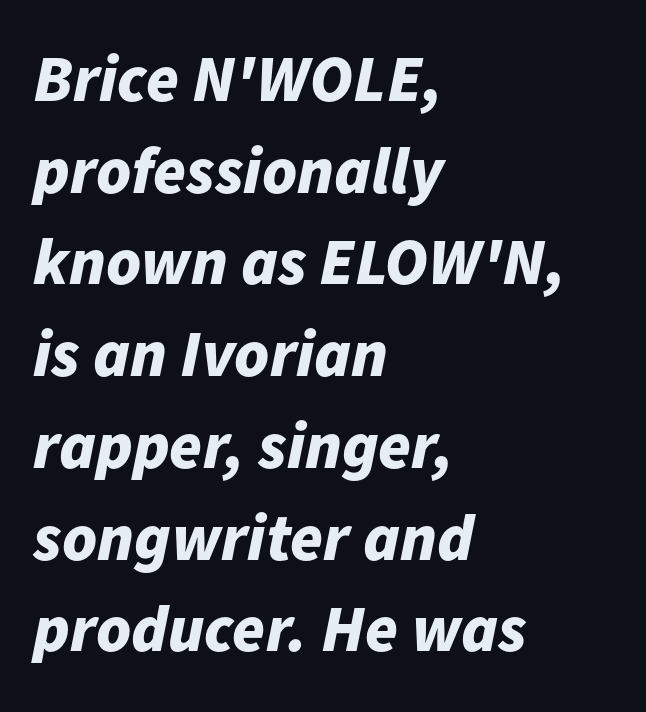
{"italic": "yes", "lean": "right", "slant_degrees": 11, "bold": "yes", "weight": "bold", "width": "normal", "stroke_contrast": "low", "x_height": "medium", "monospaced": "no", "underline": "no", "align": "left", "line_spacing": "normal", "line_spacing_ratio": 1.39, "letter_spacing": "normal", "letter_spacing_em": 0.0, "glyph_px": 66}
